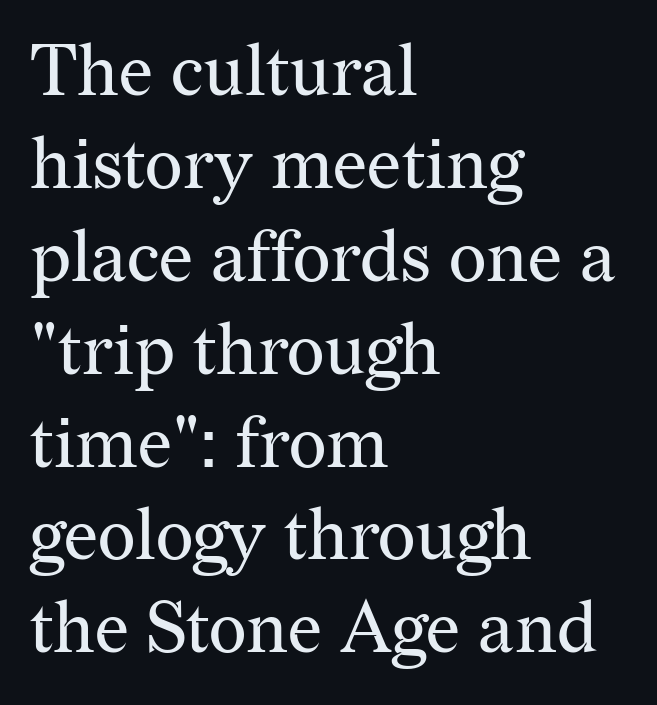
Proportional: the letters do not fall into vertical columns. Does the leading feel generous? No, just average. Casual observation: everything's shoved over to the left. Posture: vertical. Yep, those are serifs on the letters.
